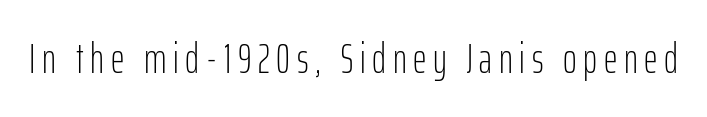
The image shows 42 px light, condensed sans-serif type, upright; set not underlined; low stroke contrast and a medium x-height.
